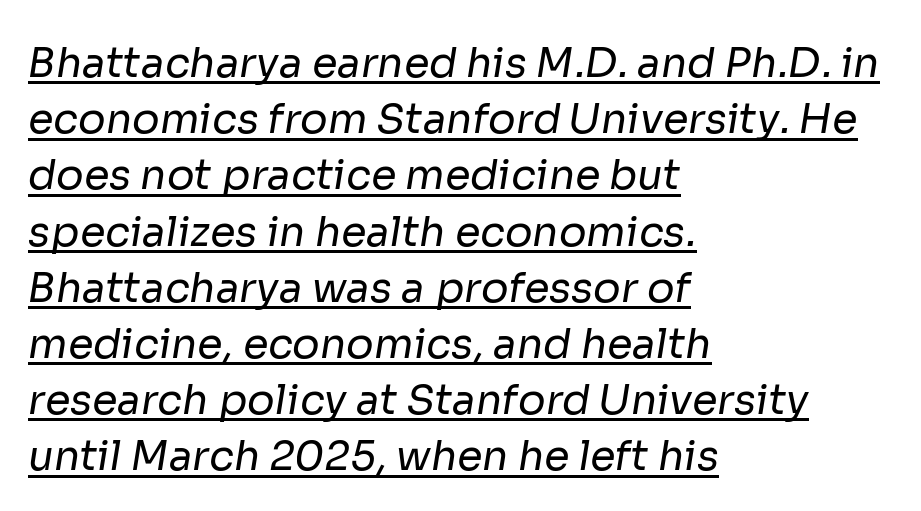
The image shows 41 px regular-weight sans-serif type; set left-aligned, normal line spacing (1.37x), normal letter spacing, underlined; low stroke contrast and a medium x-height.
